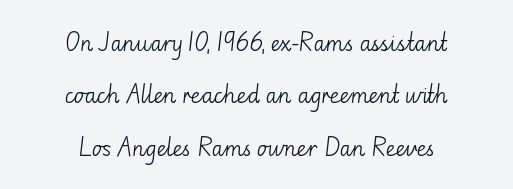
{"bold": "no", "underline": "no", "align": "center", "line_spacing": "loose", "line_spacing_ratio": 2.49, "letter_spacing": "normal", "letter_spacing_em": 0.0, "glyph_px": 21}
